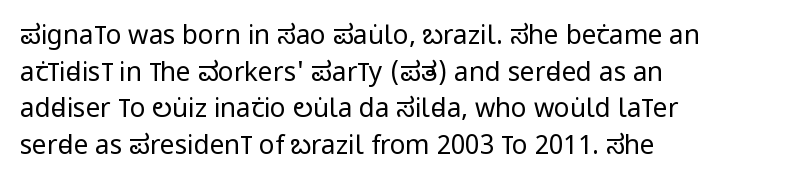
{"italic": "no", "bold": "no", "underline": "no", "align": "left", "line_spacing": "normal", "line_spacing_ratio": 1.41, "letter_spacing": "normal", "letter_spacing_em": 0.0, "glyph_px": 26}
